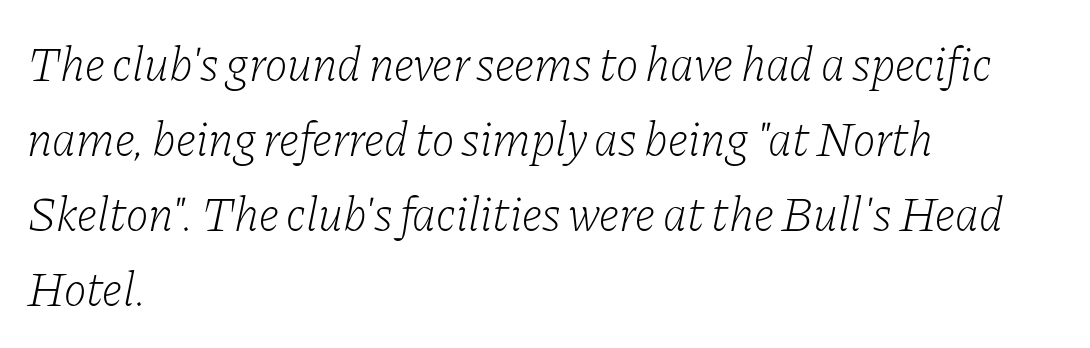
Q: Is the text bold? A: No.
Q: Is the text italic (slanted)? A: Yes, it leans right by about 11 degrees.
Q: Is the typeface a serif or a sans-serif typeface? A: Serif.
Q: Is the text underlined? A: No.
Q: How is the paragraph aligned? A: Left-aligned.
Q: Is the spacing between letters normal or unusually wide? A: Normal.
Q: Is the spacing between lines tight, normal or loose? A: Normal.
Q: Width (condensed, normal, or wide)? A: Normal.
Q: Stroke contrast? A: Low.
Q: x-height? A: Medium.
Q: Monospaced? A: No.
